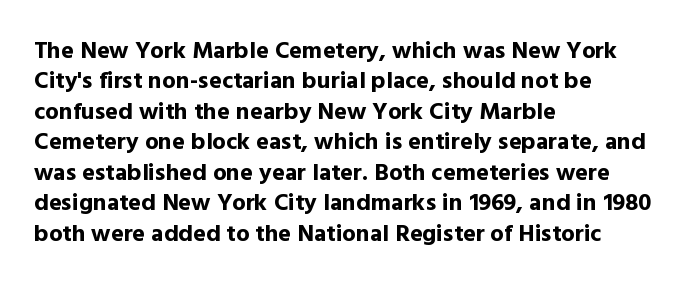
The glyphs are unaccompanied by any horizontal stroke below them. The leading is moderate, giving the passage an even texture. Left-aligned paragraph, ragged on the right. A full-strength bold gives these letters their thick strokes. This sample uses an upright cut, with every glyph sitting square on the baseline.
